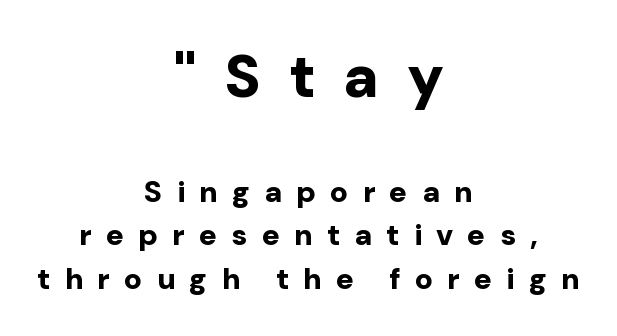
{"serif": "no", "italic": "no", "bold": "yes", "weight": "bold", "width": "normal", "stroke_contrast": "low", "x_height": "medium", "monospaced": "no", "underline": "no", "align": "center", "line_spacing": "normal", "line_spacing_ratio": 1.45, "letter_spacing": "wide", "letter_spacing_em": 0.47, "larger_block": "first", "size_ratio": 2.0, "glyph_px": 60}
